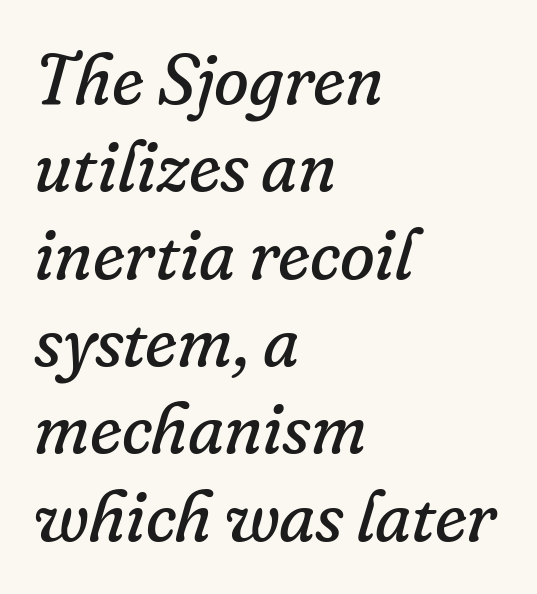
The image shows 71 px regular-weight serif type, italic (leaning right); set left-aligned, line spacing 1.23x, normal letter spacing, not underlined; low stroke contrast and a small x-height.
